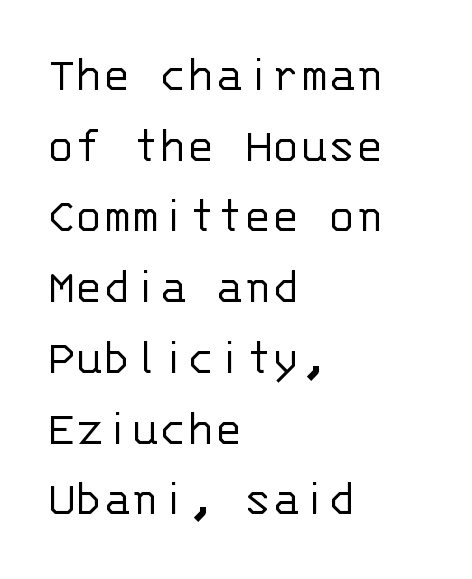
Q: Is the text bold? A: No.
Q: Is the text italic (slanted)? A: No, it is upright.
Q: Is the typeface a serif or a sans-serif typeface? A: Sans-serif.
Q: Is the text underlined? A: No.
Q: How is the paragraph aligned? A: Left-aligned.
Q: Is the spacing between letters normal or unusually wide? A: Normal.
Q: Is the spacing between lines tight, normal or loose? A: Normal.
Q: Width (condensed, normal, or wide)? A: Normal.
Q: Stroke contrast? A: Low.
Q: x-height? A: Large.
Q: Monospaced? A: Yes.
